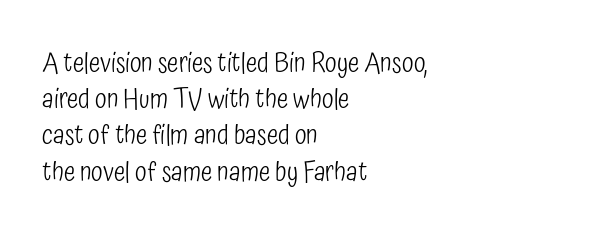
The strokes carry an ordinary text weight at most. Teacher's note: observe the even left margin — that is flush-left alignment. The lines sit at an ordinary, default distance from one another. Does extra space separate the letters? No, they use regular spacing. Posture: vertical. The specimen omits any rule beneath the text block's lines.
